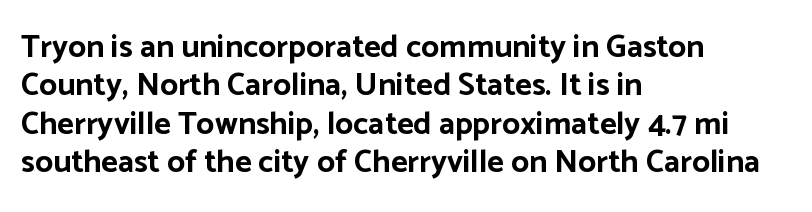
Each word holds together tightly as a unit, with standard inter-letter gaps. Strong, thick strokes mark this as bold type. The text was rendered using a sans face with plain stroke endings. Anything drawn beneath the words? Only blank space. Quick note: not italic, upright.
